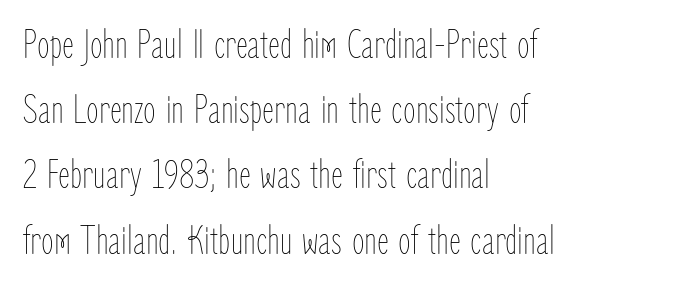
Q: Is the text bold? A: No.
Q: Is the text italic (slanted)? A: No, it is upright.
Q: Is the text underlined? A: No.
Q: How is the paragraph aligned? A: Left-aligned.
Q: Is the spacing between letters normal or unusually wide? A: Normal.
Q: Is the spacing between lines tight, normal or loose? A: Normal.
Q: Width (condensed, normal, or wide)? A: Condensed.
Q: Stroke contrast? A: Low.
Q: x-height? A: Medium.
Q: Monospaced? A: No.
